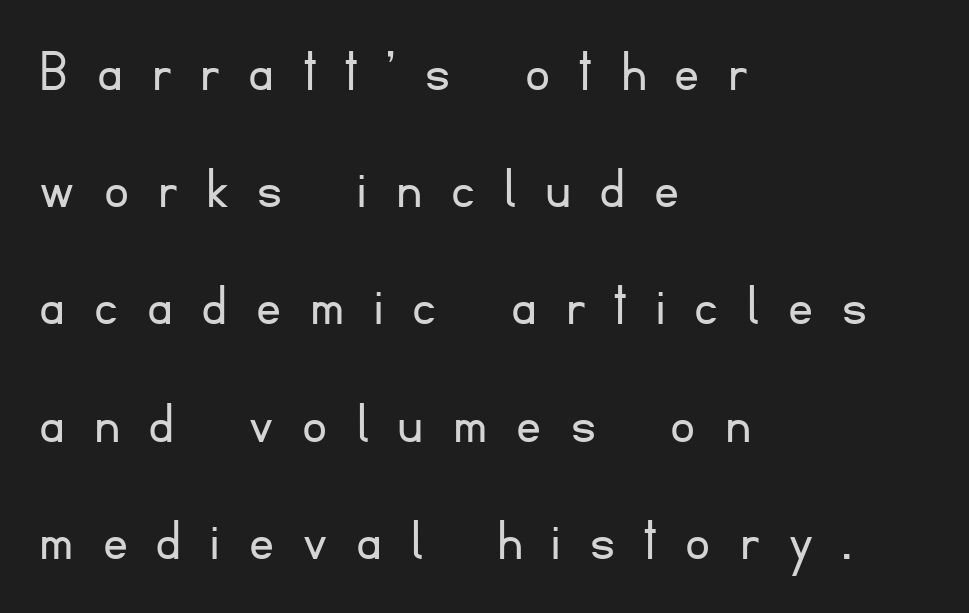
The image shows 62 px light sans-serif type, upright; set left-aligned, line spacing 1.89x, unusually wide letter spacing (+0.47 em), not underlined; low stroke contrast and a small x-height.
